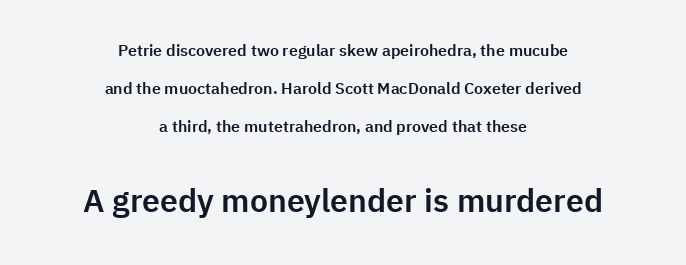
The image shows 32 px sans-serif type, upright; set centered, loose line spacing (2.36x), normal letter spacing, not underlined; the second (bottom) block is 2.0x larger; low stroke contrast and a medium x-height.
